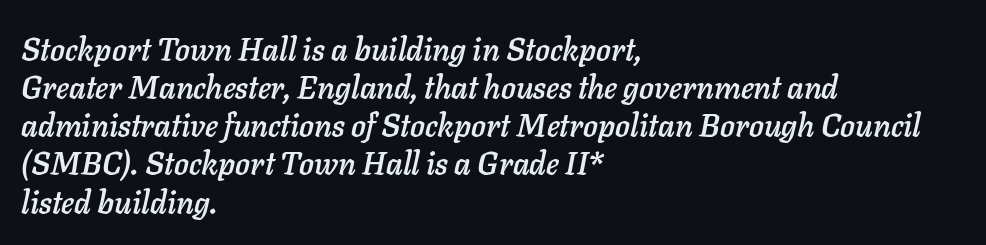
The letters advance in unequal steps, a hallmark of proportional type. The space directly below the letters is spotless. These lines stack with their left ends in a neat column. The type is set solid horizontally, with unmodified tracking. Tall strokes in this sample are angled rather than plumb.
